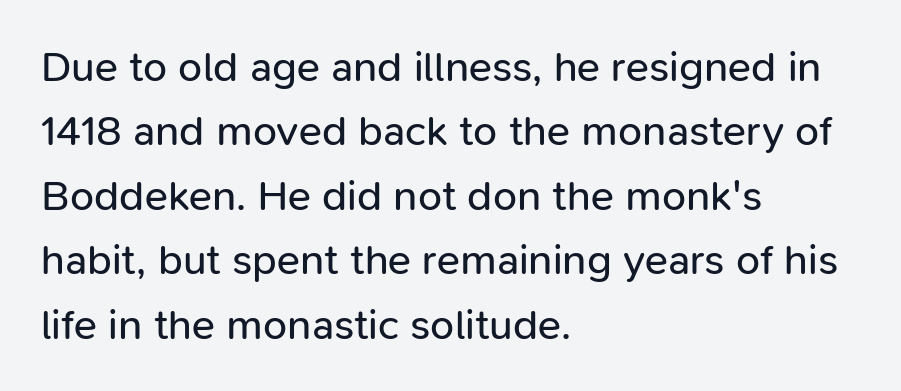
{"serif": "no", "italic": "no", "bold": "no", "weight": "regular", "width": "normal", "stroke_contrast": "low", "x_height": "medium", "monospaced": "no", "underline": "no", "align": "left", "line_spacing": "normal", "line_spacing_ratio": 1.5, "letter_spacing": "normal", "letter_spacing_em": 0.0, "glyph_px": 43}
